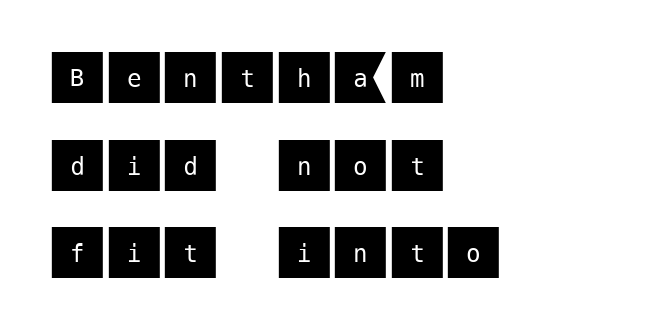
Q: Is the text italic (slanted)? A: No, it is upright.
Q: Is the typeface a serif or a sans-serif typeface? A: Sans-serif.
Q: Is the text underlined? A: No.
Q: How is the paragraph aligned? A: Left-aligned.
Q: Is the spacing between letters normal or unusually wide? A: Normal.
Q: Is the spacing between lines tight, normal or loose? A: Normal.
Q: Width (condensed, normal, or wide)? A: Normal.
Q: Stroke contrast? A: Medium.
Q: x-height? A: Large.
